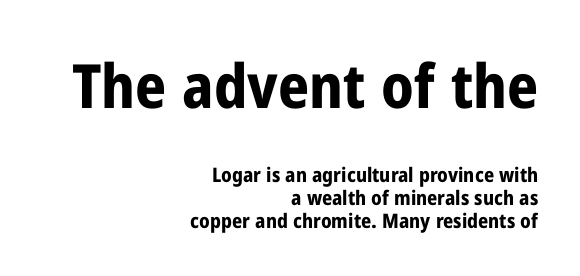
{"serif": "no", "italic": "no", "bold": "yes", "weight": "bold", "width": "condensed", "stroke_contrast": "low", "x_height": "medium", "monospaced": "no", "underline": "no", "align": "right", "line_spacing": "tight", "line_spacing_ratio": 1.14, "letter_spacing": "normal", "letter_spacing_em": 0.0, "larger_block": "first", "size_ratio": 3.05, "glyph_px": 61}
